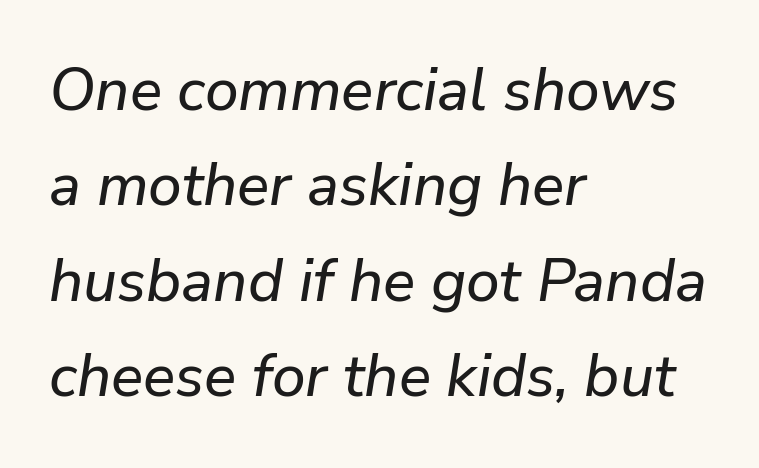
Q: Is the text italic (slanted)? A: Yes, it leans right by about 9 degrees.
Q: Is the text underlined? A: No.
Q: How is the paragraph aligned? A: Left-aligned.
Q: Is the spacing between letters normal or unusually wide? A: Normal.
Q: Is the spacing between lines tight, normal or loose? A: Normal.
Q: Width (condensed, normal, or wide)? A: Normal.
Q: Stroke contrast? A: Low.
Q: x-height? A: Medium.
Q: Monospaced? A: No.
